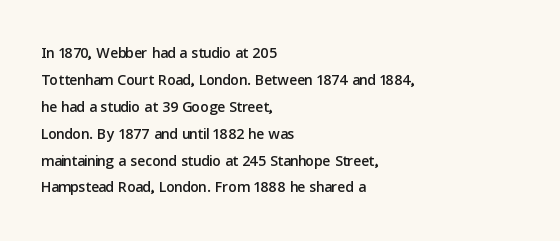
The image shows 21 px text type, upright; set left-aligned, normal line spacing (1.28x), normal letter spacing, not underlined.
